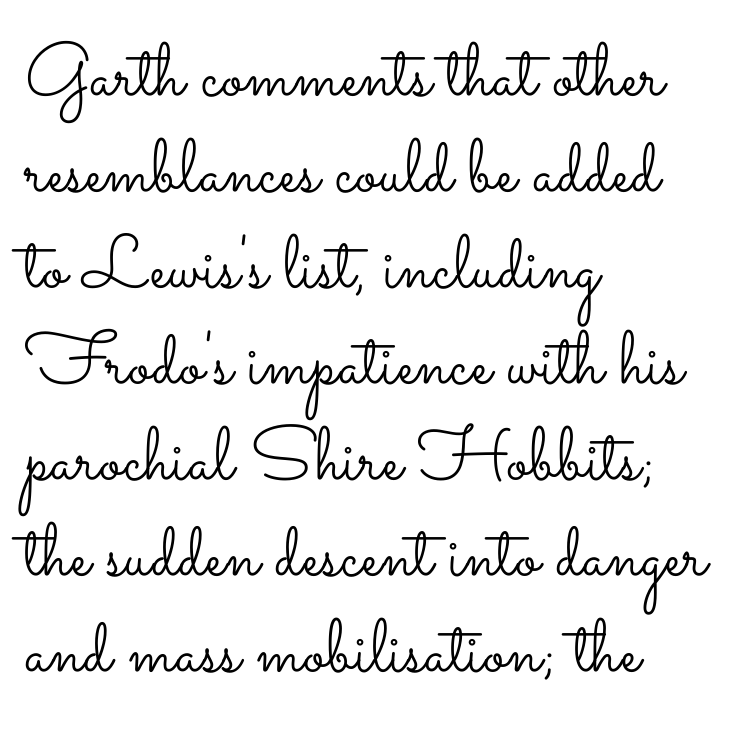
Words appear dense and cohesive because spacing is normal. These glyphs show unthickened strokes, regular width or finer. Students, observe: this is what conventionally led text looks like. A bare baseline throughout the passage.
